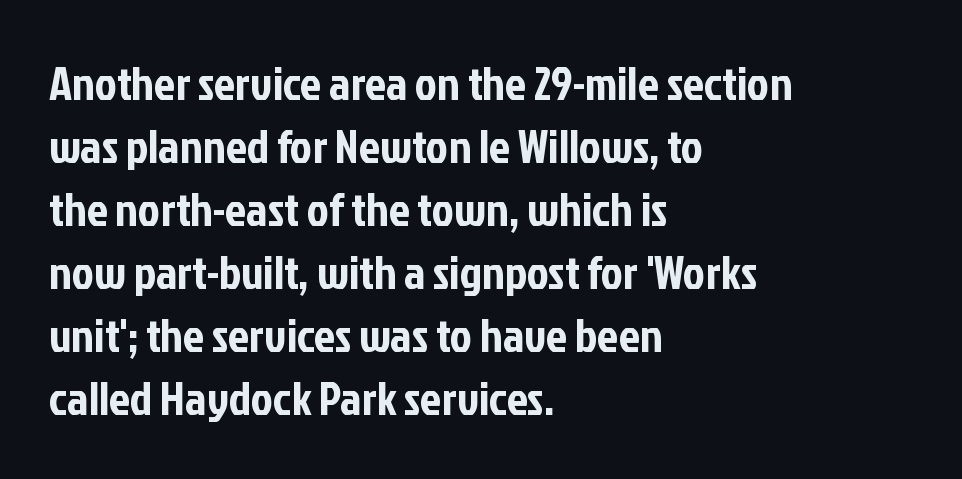
{"serif": "no", "italic": "no", "width": "condensed", "stroke_contrast": "low", "x_height": "medium", "monospaced": "no", "underline": "no", "align": "left", "line_spacing": "normal", "line_spacing_ratio": 1.34, "letter_spacing": "normal", "letter_spacing_em": 0.0, "glyph_px": 47}
